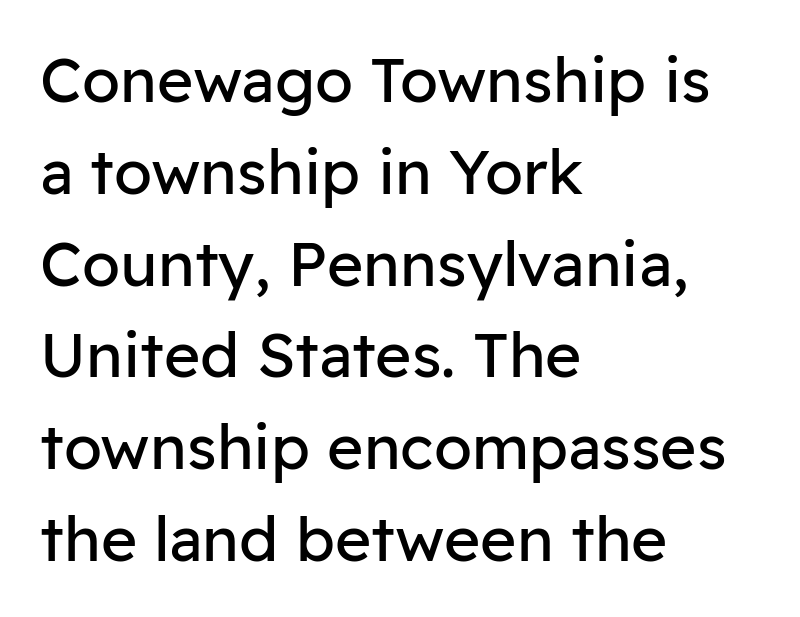
{"serif": "no", "italic": "no", "bold": "no", "weight": "regular", "width": "normal", "stroke_contrast": "low", "x_height": "medium", "monospaced": "no", "underline": "no", "align": "left", "line_spacing": "normal", "line_spacing_ratio": 1.48, "letter_spacing": "normal", "letter_spacing_em": 0.0, "glyph_px": 62}
